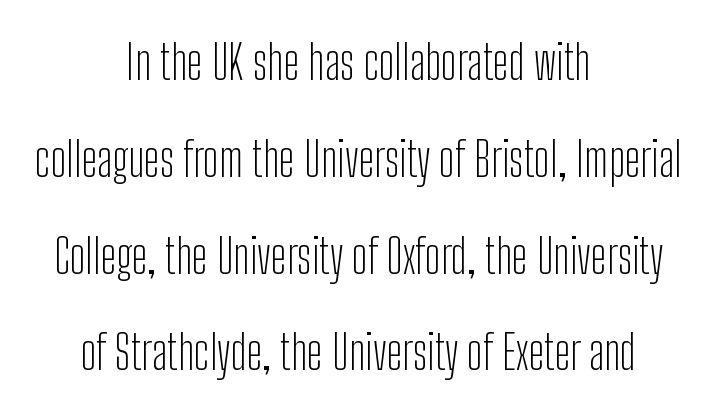
Q: Is the text bold? A: No.
Q: Is the text italic (slanted)? A: No, it is upright.
Q: Is the typeface a serif or a sans-serif typeface? A: Sans-serif.
Q: Is the text underlined? A: No.
Q: How is the paragraph aligned? A: Centered.
Q: Is the spacing between letters normal or unusually wide? A: Normal.
Q: Is the spacing between lines tight, normal or loose? A: Loose.
Q: Width (condensed, normal, or wide)? A: Condensed.
Q: Stroke contrast? A: Low.
Q: x-height? A: Medium.
Q: Monospaced? A: No.
